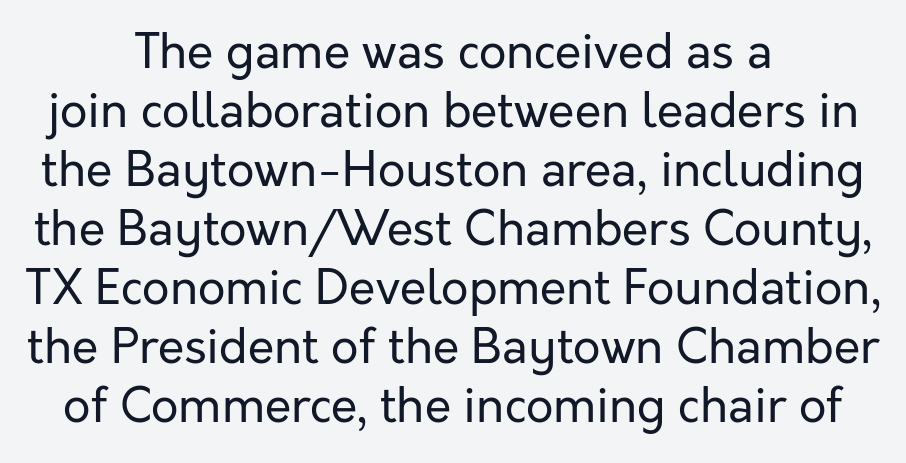
Q: Is the text bold? A: No.
Q: Is the text italic (slanted)? A: No, it is upright.
Q: Is the typeface a serif or a sans-serif typeface? A: Sans-serif.
Q: Is the text underlined? A: No.
Q: How is the paragraph aligned? A: Centered.
Q: Is the spacing between letters normal or unusually wide? A: Normal.
Q: Width (condensed, normal, or wide)? A: Normal.
Q: Stroke contrast? A: Low.
Q: x-height? A: Medium.
Q: Monospaced? A: No.
